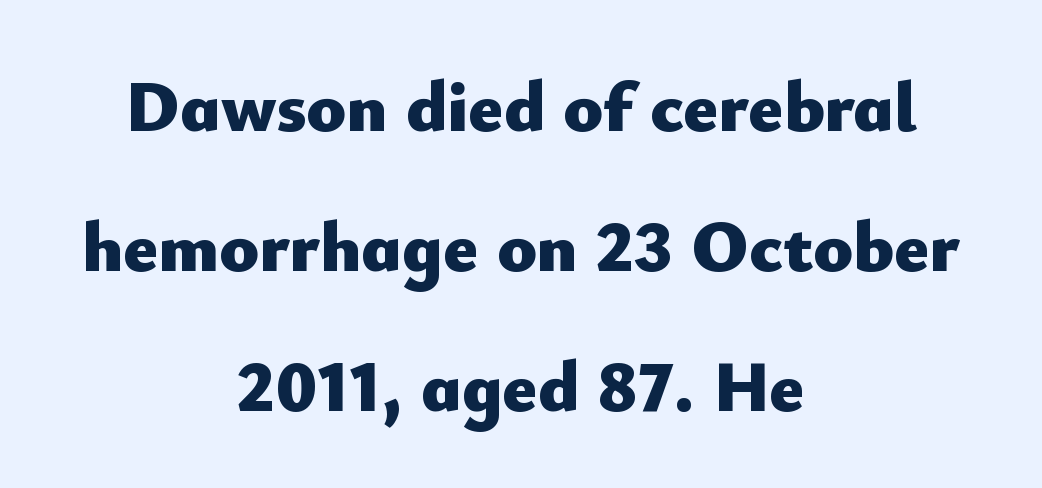
{"serif": "no", "italic": "no", "bold": "yes", "weight": "heavy", "width": "normal", "stroke_contrast": "low", "x_height": "small", "monospaced": "no", "underline": "no", "align": "center", "line_spacing": "loose", "line_spacing_ratio": 1.92, "letter_spacing": "normal", "letter_spacing_em": 0.0, "glyph_px": 73}
